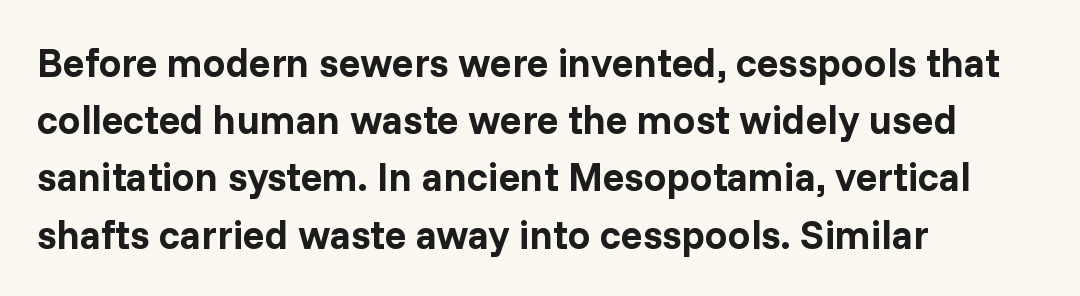
{"serif": "no", "italic": "no", "bold": "yes", "weight": "bold", "width": "normal", "stroke_contrast": "low", "x_height": "medium", "monospaced": "no", "underline": "no", "align": "left", "line_spacing": "normal", "line_spacing_ratio": 1.43, "letter_spacing": "normal", "letter_spacing_em": 0.0, "glyph_px": 40}
